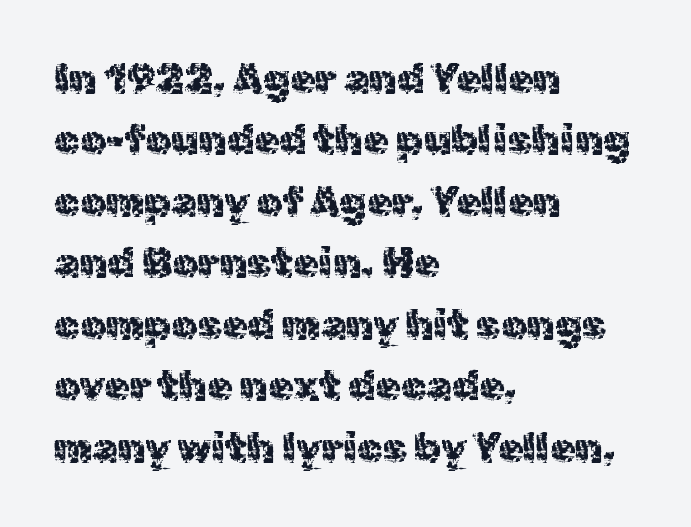
What kind of face is this? One without serifs — a sans. This is the regular roman posture of the typeface. Horizontal bands of white between lines are of average thickness. Is the block centered? No — it sits flush against the left margin. This sample uses plain, unmodified letter spacing. Bold? No — there's no thickening of the strokes.
